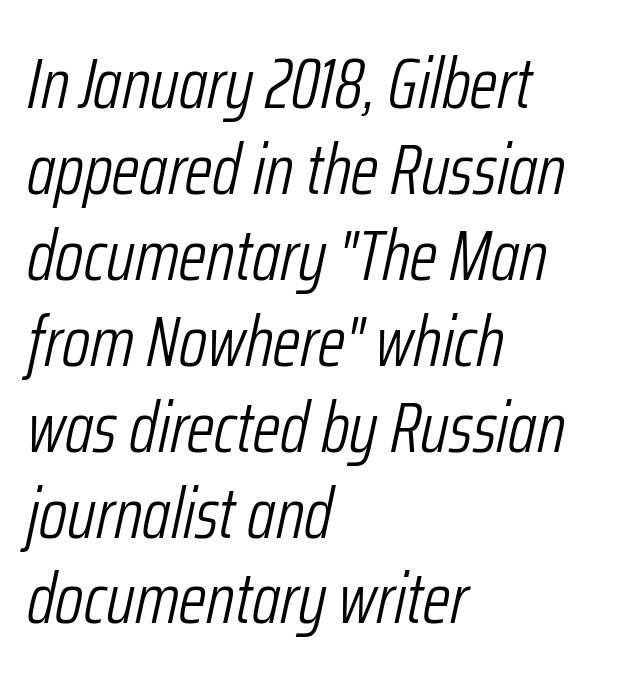
{"italic": "yes", "lean": "right", "slant_degrees": 12, "bold": "no", "weight": "light", "width": "condensed", "stroke_contrast": "low", "x_height": "medium", "monospaced": "no", "underline": "no", "align": "left", "line_spacing_ratio": 1.21, "letter_spacing": "normal", "letter_spacing_em": 0.0, "glyph_px": 71}
